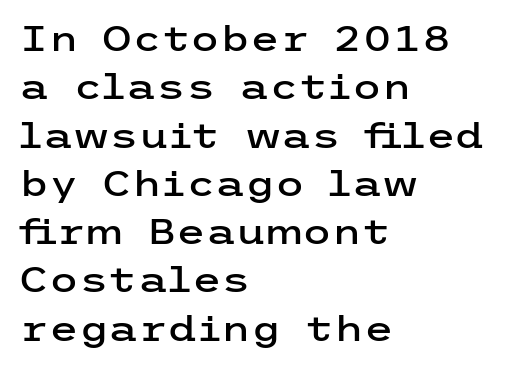
Unlike a traditional serif, this face leaves its strokes unadorned. Descenders hang freely into open space. Tracking here is standard; glyphs follow each other at the usual distance. Notice how descenders clear the ascenders below comfortably — that's standard leading. Do the letters lean? They stand straight. The paragraph shown leans on its left margin.
